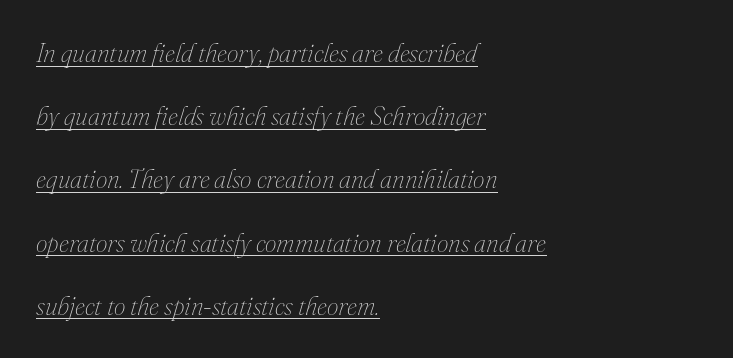
{"italic": "yes", "lean": "right", "slant_degrees": 16, "bold": "no", "underline": "yes", "align": "left", "line_spacing": "loose", "line_spacing_ratio": 2.43, "letter_spacing": "normal", "letter_spacing_em": 0.0, "glyph_px": 26}
